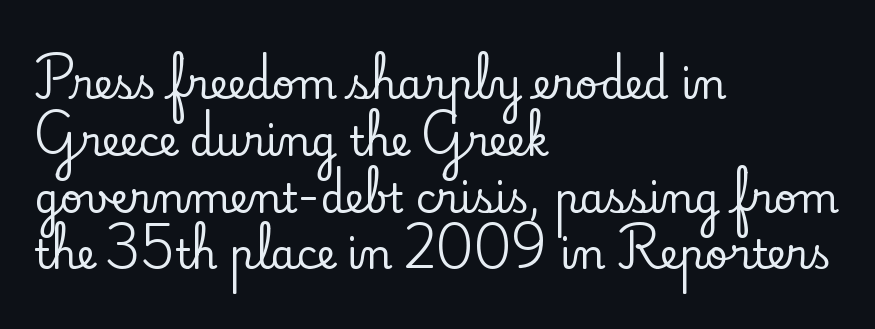
{"serif": "yes", "italic": "no", "width": "normal", "stroke_contrast": "low", "x_height": "small", "monospaced": "no", "underline": "no", "align": "left", "line_spacing": "normal", "line_spacing_ratio": 1.42, "letter_spacing": "normal", "letter_spacing_em": 0.0, "glyph_px": 40}
